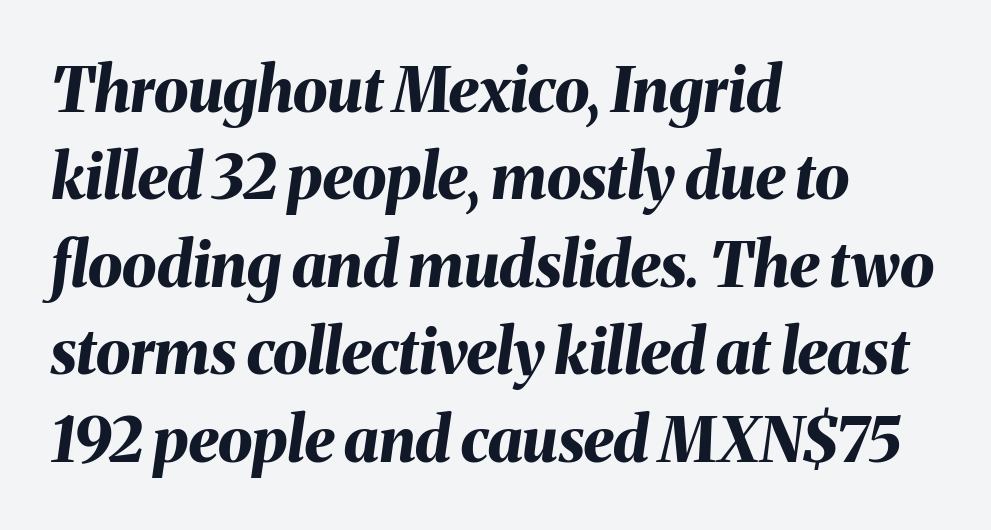
{"italic": "yes", "lean": "right", "slant_degrees": 8, "bold": "yes", "weight": "bold", "width": "normal", "stroke_contrast": "medium", "x_height": "medium", "monospaced": "no", "underline": "no", "align": "left", "line_spacing": "normal", "line_spacing_ratio": 1.41, "letter_spacing": "normal", "letter_spacing_em": 0.0, "glyph_px": 62}
